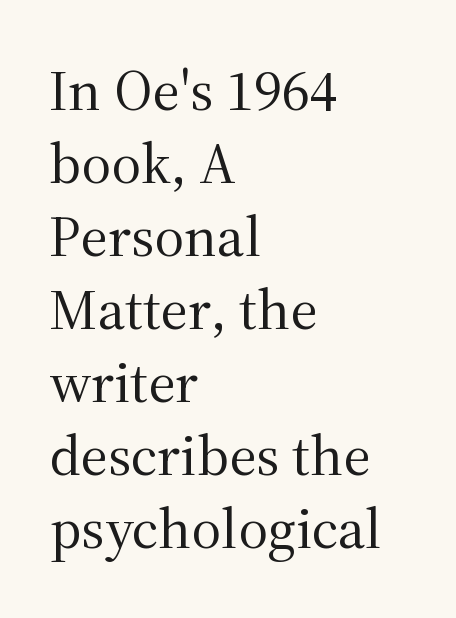
{"serif": "yes", "italic": "no", "bold": "no", "weight": "regular", "width": "normal", "stroke_contrast": "medium", "x_height": "medium", "monospaced": "no", "underline": "no", "align": "left", "line_spacing": "normal", "line_spacing_ratio": 1.26, "letter_spacing": "normal", "letter_spacing_em": 0.0, "glyph_px": 58}
